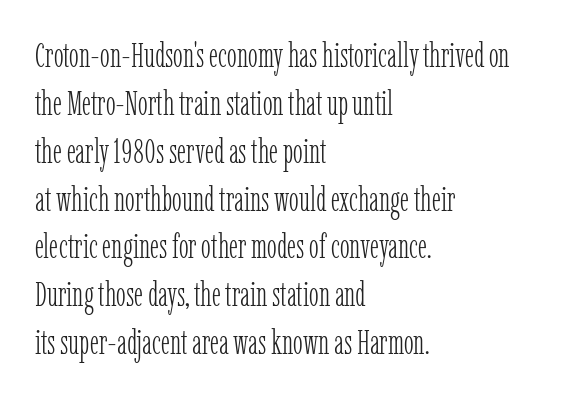
The image shows 33 px light, condensed serif type, upright; set left-aligned, normal line spacing (1.45x), normal letter spacing, not underlined; low stroke contrast and a medium x-height.
